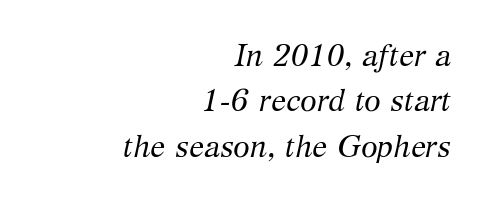
Q: Is the text bold? A: No.
Q: Is the text italic (slanted)? A: Yes, it leans right by about 12 degrees.
Q: Is the typeface a serif or a sans-serif typeface? A: Serif.
Q: Is the text underlined? A: No.
Q: How is the paragraph aligned? A: Right-aligned.
Q: Is the spacing between letters normal or unusually wide? A: Normal.
Q: Is the spacing between lines tight, normal or loose? A: Normal.
Q: Width (condensed, normal, or wide)? A: Normal.
Q: Stroke contrast? A: Medium.
Q: x-height? A: Medium.
Q: Monospaced? A: No.
